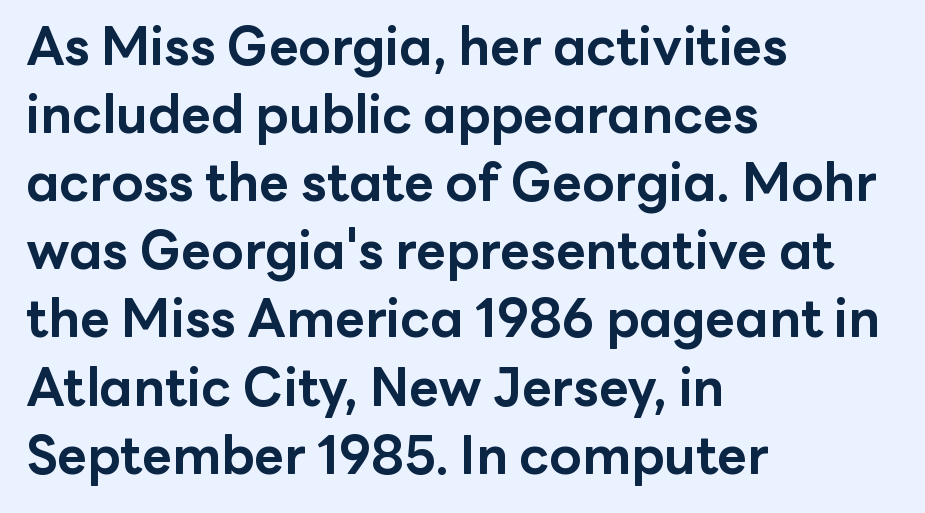
The image shows 52 px bold sans-serif type, upright; set left-aligned, normal line spacing (1.31x), normal letter spacing, not underlined; low stroke contrast and a medium x-height.
